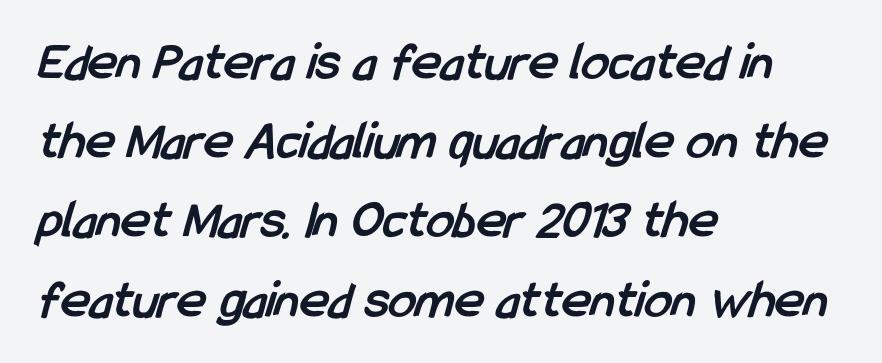
Leftover space on each line is placed entirely after the last word. Does extra space separate the letters? No, they use regular spacing. Strong, thick strokes mark this as bold type. This sample has the flowing, uneven cadence of proportional lettering.
